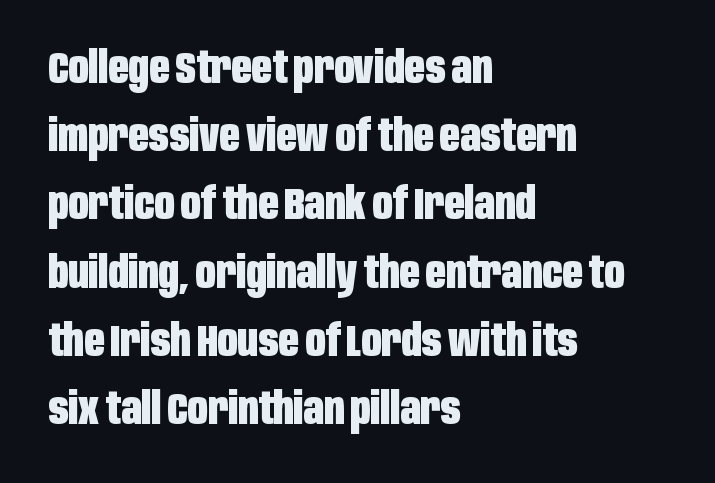
Q: Is the text bold? A: Yes.
Q: Is the text italic (slanted)? A: No, it is upright.
Q: Is the typeface a serif or a sans-serif typeface? A: Sans-serif.
Q: Is the text underlined? A: No.
Q: How is the paragraph aligned? A: Left-aligned.
Q: Is the spacing between letters normal or unusually wide? A: Normal.
Q: Is the spacing between lines tight, normal or loose? A: Normal.
Q: Width (condensed, normal, or wide)? A: Condensed.
Q: Stroke contrast? A: Low.
Q: x-height? A: Large.
Q: Monospaced? A: No.
